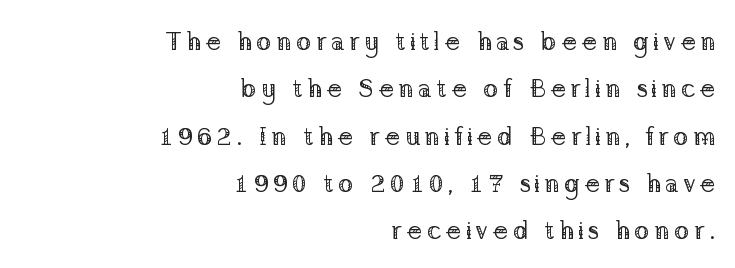
The image shows 26 px text type, upright; set right-aligned, line spacing 1.82x, not underlined.
